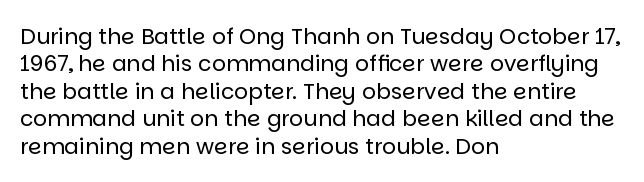
Q: Is the text bold? A: No.
Q: Is the text italic (slanted)? A: No, it is upright.
Q: Is the text underlined? A: No.
Q: How is the paragraph aligned? A: Left-aligned.
Q: Is the spacing between letters normal or unusually wide? A: Normal.
Q: Is the spacing between lines tight, normal or loose? A: Normal.
